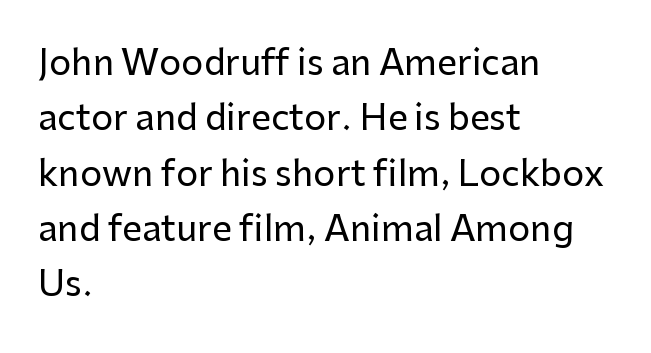
The image shows 35 px sans-serif type, upright; set left-aligned, normal line spacing (1.58x), normal letter spacing, not underlined; low stroke contrast and a medium x-height.
